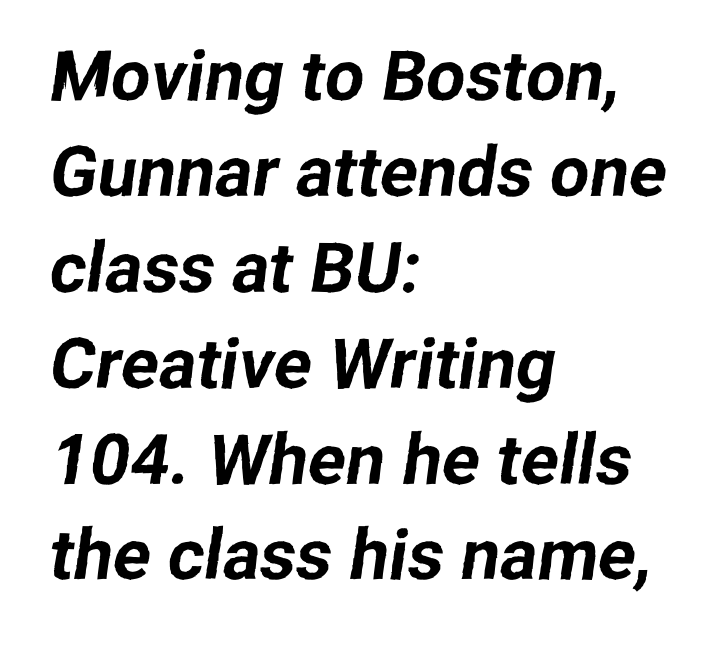
The image shows 70 px sans-serif type; set left-aligned, normal line spacing (1.37x), normal letter spacing, not underlined; low stroke contrast and a medium x-height.
